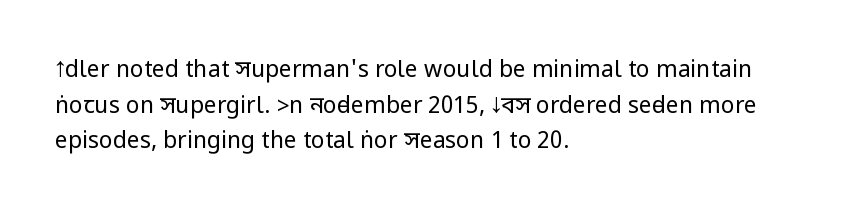
Q: Is the text bold? A: No.
Q: Is the text italic (slanted)? A: No, it is upright.
Q: Is the text underlined? A: No.
Q: How is the paragraph aligned? A: Left-aligned.
Q: Is the spacing between letters normal or unusually wide? A: Normal.
Q: Is the spacing between lines tight, normal or loose? A: Normal.
